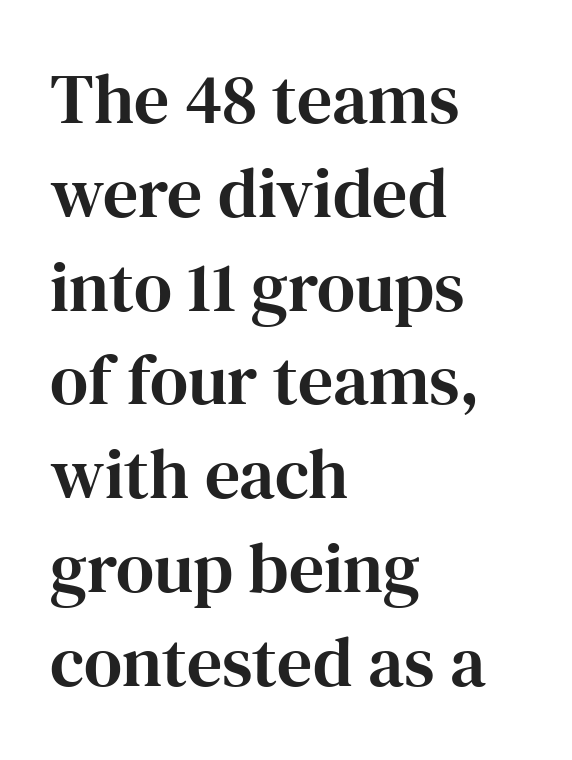
The image shows 70 px serif type, upright; set left-aligned, normal line spacing (1.34x), normal letter spacing, not underlined; high stroke contrast and a medium x-height.
